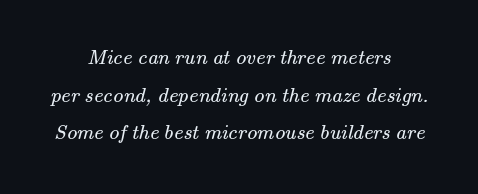
Q: Is the text bold? A: No.
Q: Is the text underlined? A: No.
Q: How is the paragraph aligned? A: Centered.
Q: Is the spacing between letters normal or unusually wide? A: Normal.
